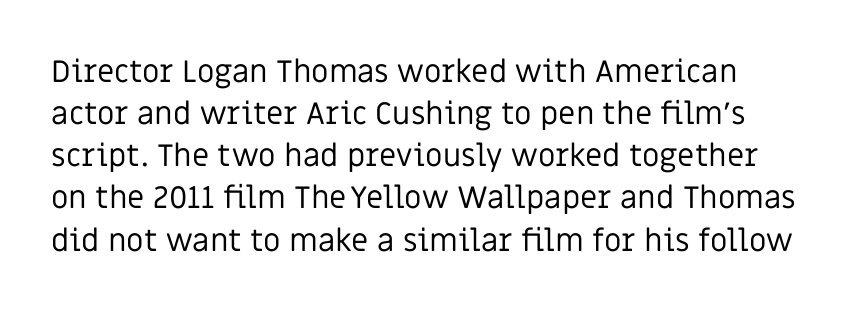
The image shows 31 px regular-weight sans-serif type, upright; set normal line spacing (1.36x), normal letter spacing, not underlined; low stroke contrast and a large x-height.
